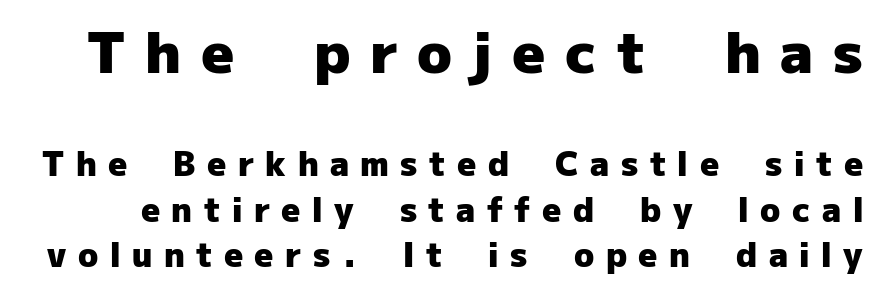
The image shows 57 px heavy sans-serif type, upright; set normal line spacing (1.38x), unusually wide letter spacing (+0.35 em), not underlined; the first (top) block is 1.73x larger; low stroke contrast and a medium x-height.
